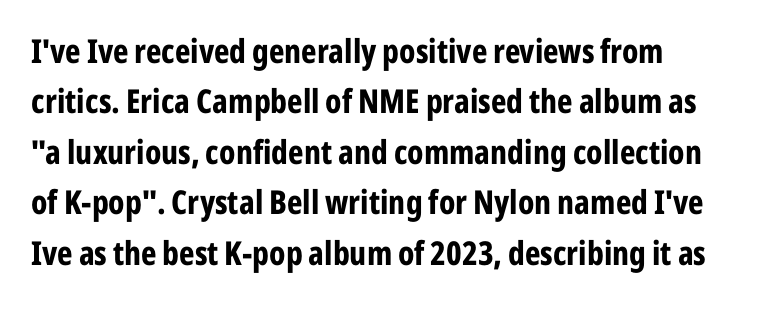
These lines are composed in type without serifs. These lines sit exactly where default settings would place them. Caption: bold face, heavy strokes. Just letters on the line, the space beneath them empty. The rendering uses natural spacing where letterforms have individual widths. Ordinary non-slanted type is in use.
